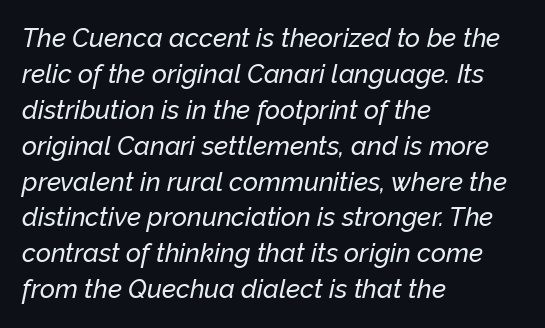
The image shows 26 px text type, italic (leaning right); set left-aligned, normal line spacing (1.38x), normal letter spacing, not underlined.
